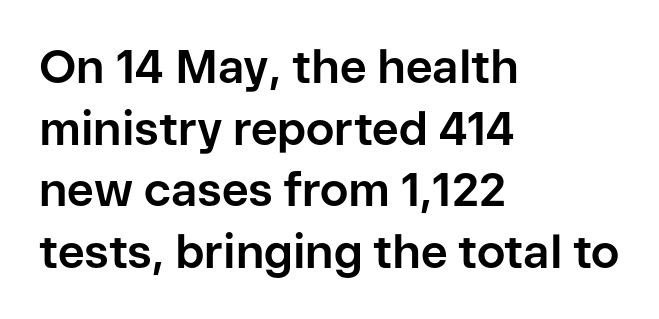
Q: Is the text bold? A: Yes.
Q: Is the text italic (slanted)? A: No, it is upright.
Q: Is the typeface a serif or a sans-serif typeface? A: Sans-serif.
Q: Is the text underlined? A: No.
Q: How is the paragraph aligned? A: Left-aligned.
Q: Is the spacing between letters normal or unusually wide? A: Normal.
Q: Is the spacing between lines tight, normal or loose? A: Normal.
Q: Width (condensed, normal, or wide)? A: Normal.
Q: Stroke contrast? A: Low.
Q: x-height? A: Medium.
Q: Monospaced? A: No.
